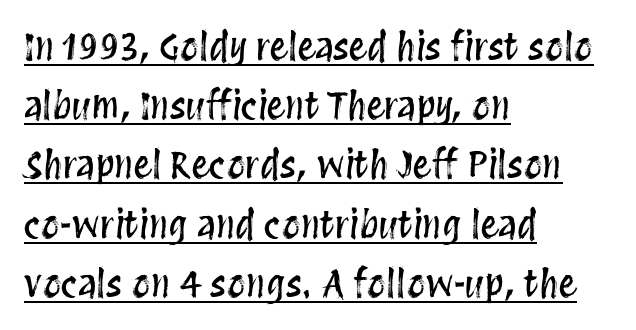
The image shows 37 px condensed type, upright; set left-aligned, normal line spacing (1.6x), normal letter spacing, underlined; medium stroke contrast and a large x-height.
